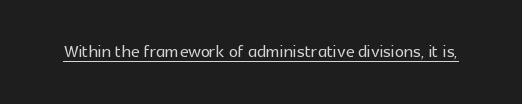
Q: Is the text italic (slanted)? A: No, it is upright.
Q: Is the text underlined? A: Yes.
Q: Is the spacing between letters normal or unusually wide? A: Normal.
